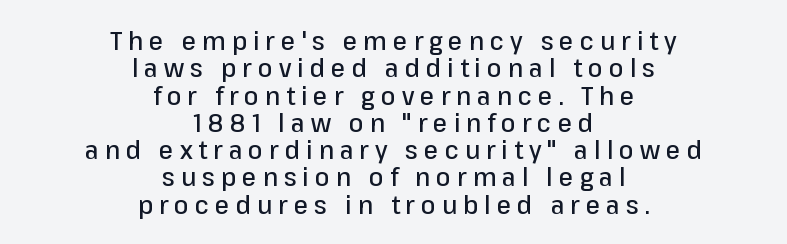
Q: Is the text italic (slanted)? A: No, it is upright.
Q: Is the text underlined? A: No.
Q: How is the paragraph aligned? A: Centered.
Q: Is the spacing between letters normal or unusually wide? A: Unusually wide.
Q: Is the spacing between lines tight, normal or loose? A: Tight.
